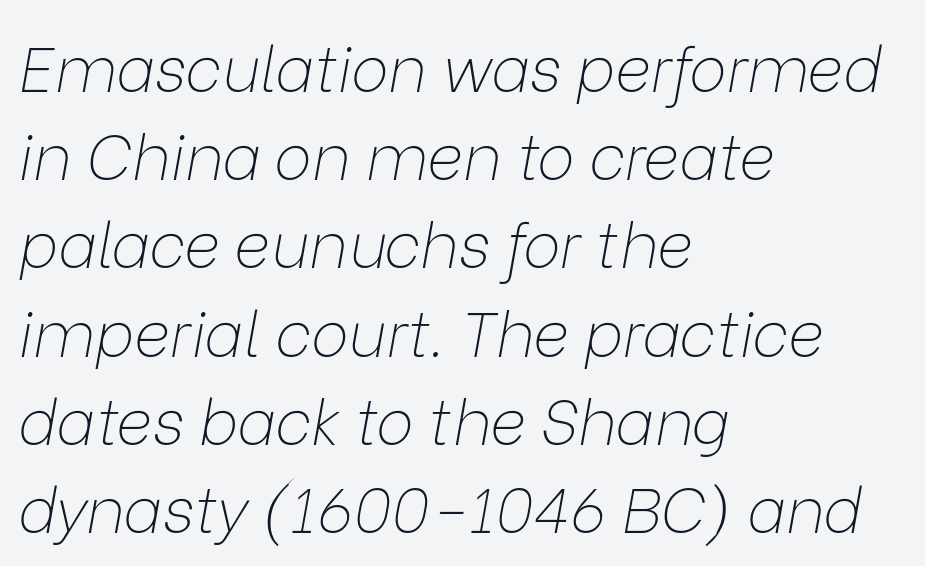
The image shows 63 px thin type, italic (leaning right); set left-aligned, normal line spacing (1.4x), normal letter spacing, not underlined; low stroke contrast and a medium x-height.
